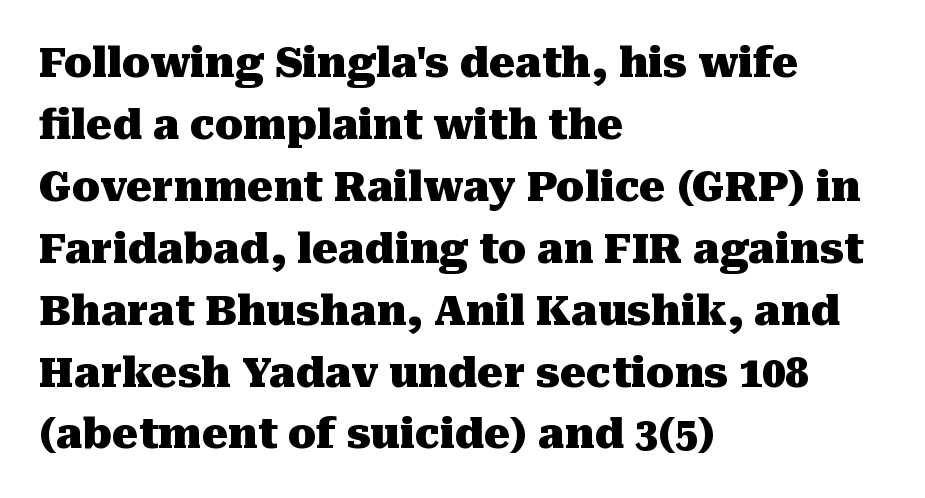
The face used here is proportionally spaced, like ordinary book or web type. The rendering uses a bold face; every stroke is thick and dark. A typesetter would call this zero additional tracking. Notice how the stems are strictly vertical — no italics here. Descenders are the only things crossing below the line.
